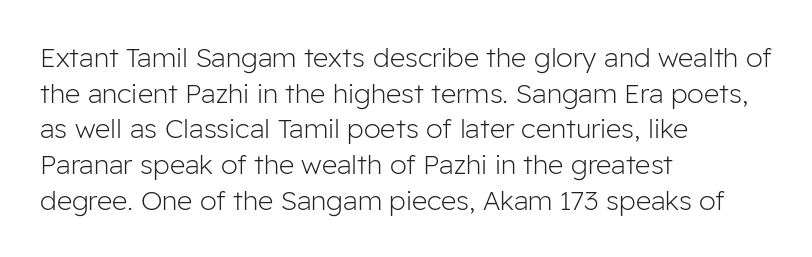
{"italic": "no", "bold": "no", "underline": "no", "align": "left", "line_spacing": "normal", "line_spacing_ratio": 1.32, "letter_spacing": "normal", "letter_spacing_em": 0.0, "glyph_px": 27}
